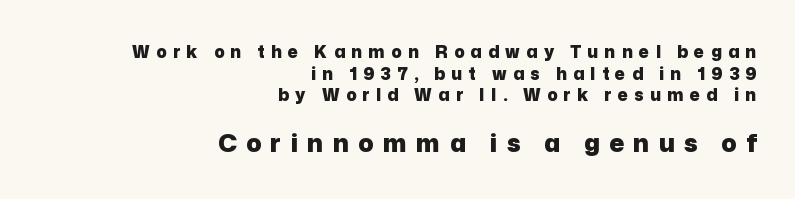
{"italic": "no", "bold": "yes", "underline": "no", "align": "right", "line_spacing": "normal", "line_spacing_ratio": 1.27, "letter_spacing": "wide", "letter_spacing_em": 0.37, "larger_block": "second", "size_ratio": 1.47, "glyph_px": 25}
